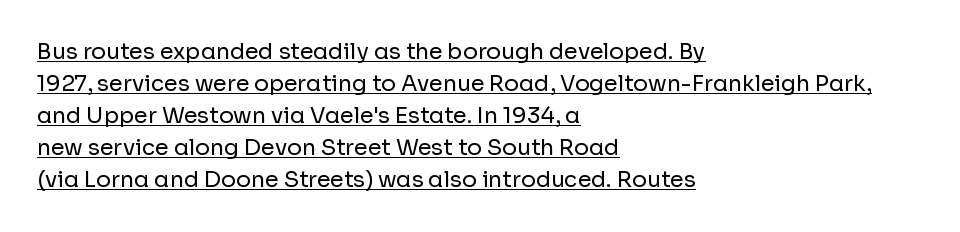
The image shows 22 px text type, upright; set left-aligned, normal line spacing (1.46x), normal letter spacing, underlined.
